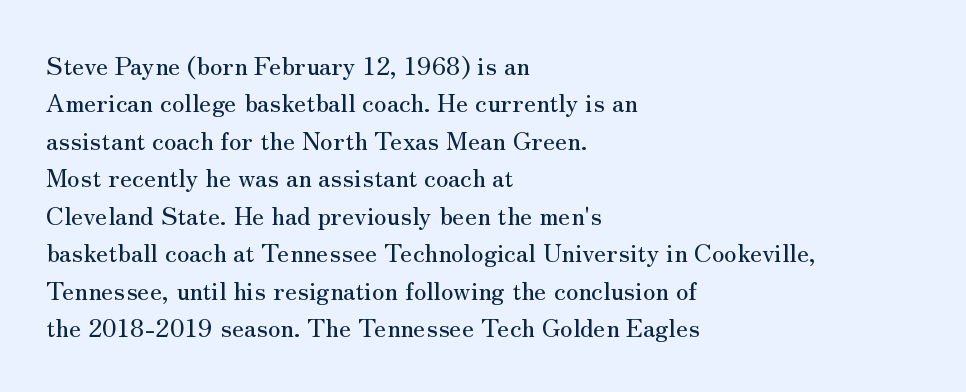
{"italic": "no", "underline": "no", "align": "left", "line_spacing": "normal", "line_spacing_ratio": 1.5, "letter_spacing": "normal", "letter_spacing_em": 0.0, "glyph_px": 25}
